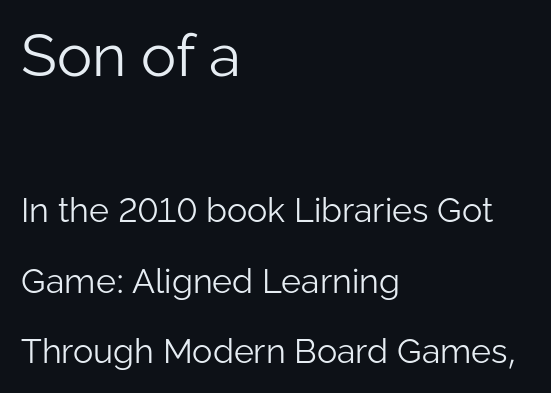
The image shows 59 px light sans-serif type, upright; set left-aligned, loose line spacing (2.07x), normal letter spacing, not underlined; the first (top) block is 1.74x larger; low stroke contrast and a medium x-height.
